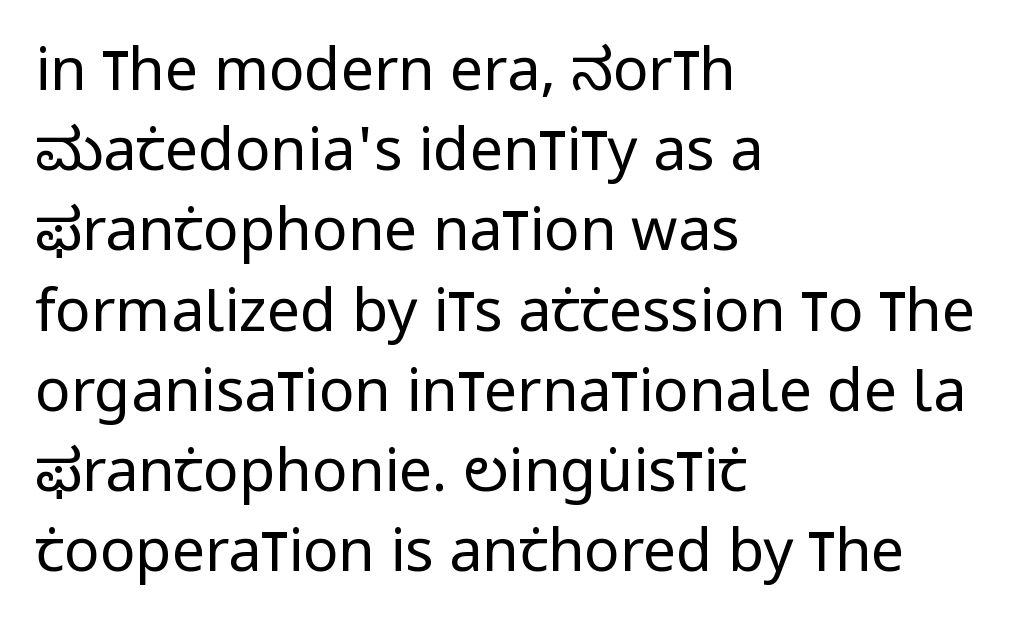
Q: Is the text bold? A: No.
Q: Is the text italic (slanted)? A: No, it is upright.
Q: Is the typeface a serif or a sans-serif typeface? A: Sans-serif.
Q: Is the text underlined? A: No.
Q: How is the paragraph aligned? A: Left-aligned.
Q: Is the spacing between letters normal or unusually wide? A: Normal.
Q: Is the spacing between lines tight, normal or loose? A: Normal.
Q: Width (condensed, normal, or wide)? A: Condensed.
Q: Stroke contrast? A: Low.
Q: x-height? A: Large.
Q: Monospaced? A: No.
